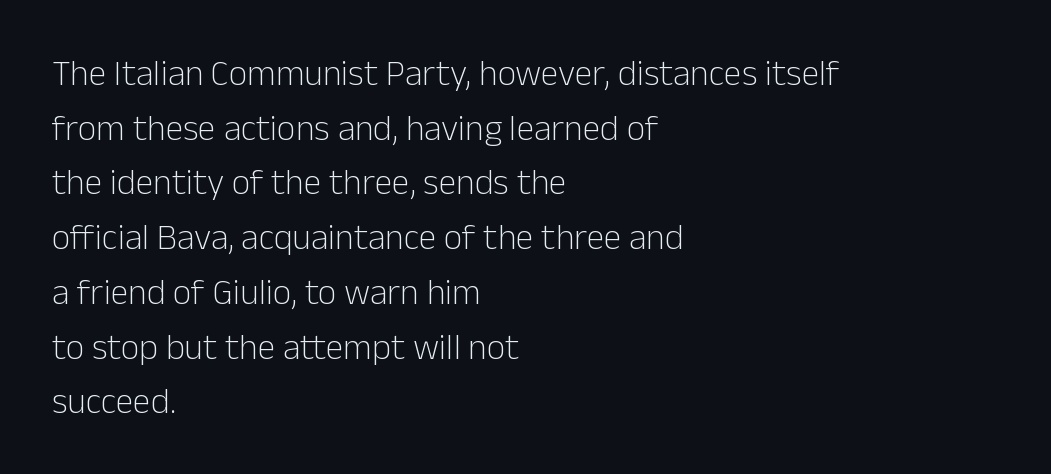
The image shows 36 px light sans-serif type, upright; set left-aligned, normal line spacing (1.52x), normal letter spacing, not underlined; low stroke contrast and a medium x-height.
